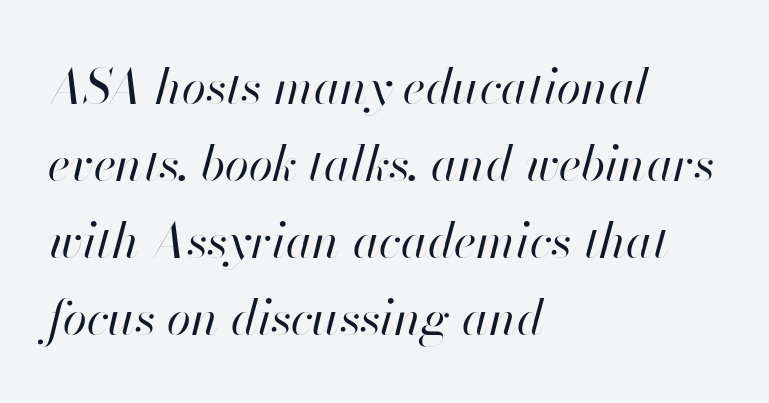
The image shows 49 px regular-weight type, italic (leaning right); set left-aligned, normal line spacing (1.57x), normal letter spacing, not underlined; high stroke contrast and a small x-height.
